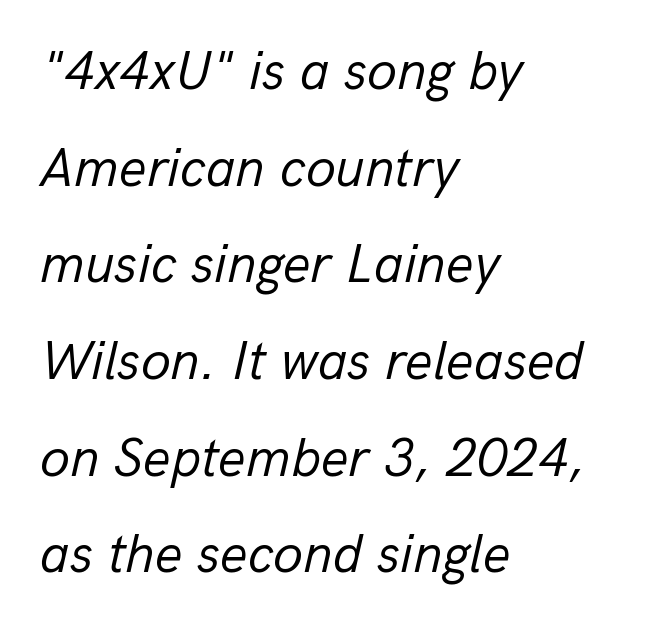
Q: Is the text bold? A: No.
Q: Is the text italic (slanted)? A: Yes, it leans right by about 13 degrees.
Q: Is the text underlined? A: No.
Q: How is the paragraph aligned? A: Left-aligned.
Q: Is the spacing between letters normal or unusually wide? A: Normal.
Q: Width (condensed, normal, or wide)? A: Normal.
Q: Stroke contrast? A: Low.
Q: x-height? A: Medium.
Q: Monospaced? A: No.
